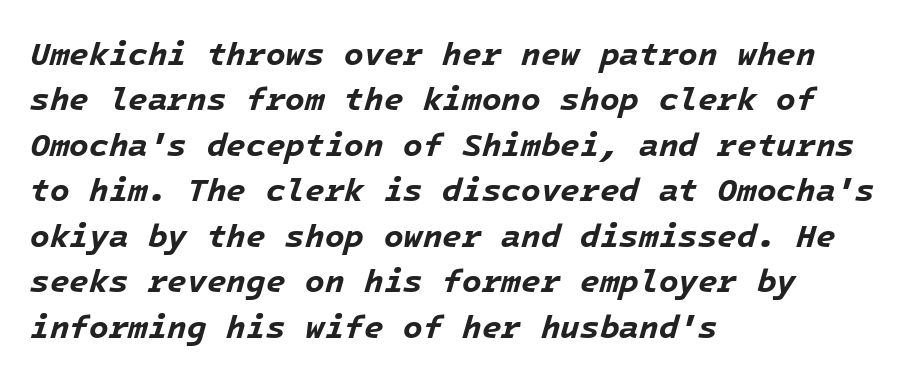
The image shows 32 px bold type, italic (leaning right); set left-aligned, normal line spacing (1.42x), normal letter spacing, not underlined; low stroke contrast and a medium x-height.
